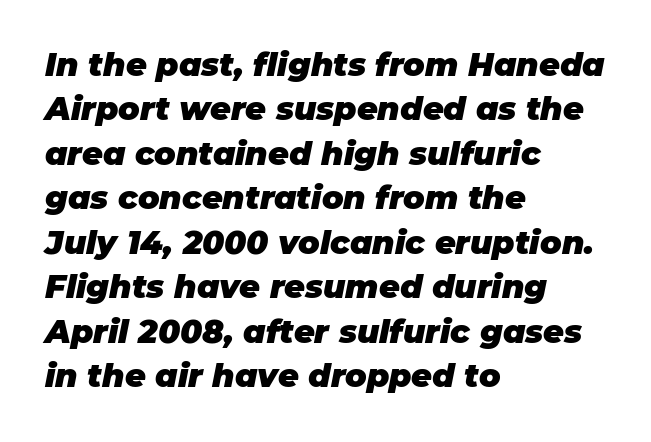
{"italic": "yes", "lean": "right", "slant_degrees": 11, "bold": "yes", "weight": "heavy", "width": "normal", "stroke_contrast": "low", "x_height": "large", "monospaced": "no", "underline": "no", "align": "left", "line_spacing": "normal", "line_spacing_ratio": 1.39, "letter_spacing": "normal", "letter_spacing_em": 0.0, "glyph_px": 32}
